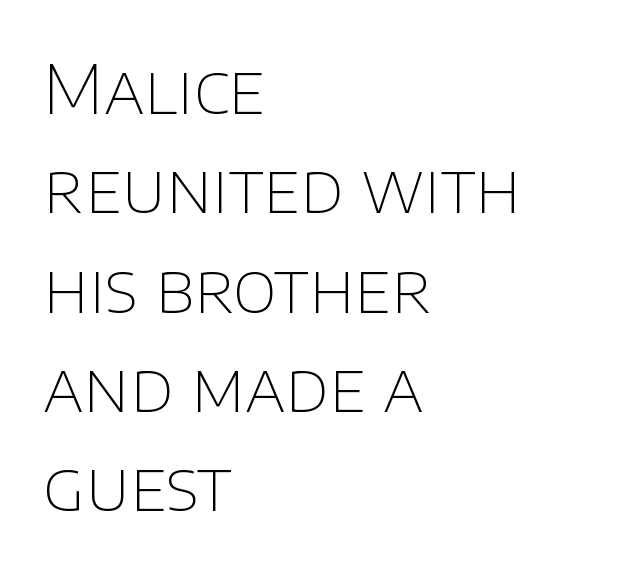
Q: Is the text bold? A: No.
Q: Is the text italic (slanted)? A: No, it is upright.
Q: Is the typeface a serif or a sans-serif typeface? A: Sans-serif.
Q: Is the text underlined? A: No.
Q: How is the paragraph aligned? A: Left-aligned.
Q: Is the spacing between letters normal or unusually wide? A: Normal.
Q: Is the spacing between lines tight, normal or loose? A: Normal.
Q: Width (condensed, normal, or wide)? A: Normal.
Q: Stroke contrast? A: Low.
Q: x-height? A: Large.
Q: Monospaced? A: No.
